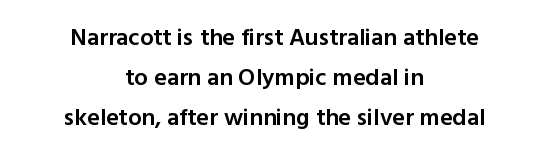
When letters stand straight like this, we call the style roman or upright. The face used here is a semibold: visibly heavier than regular, lighter than bold. One-word summary of the alignment: center. Check the space under the baseline: it is left empty.
